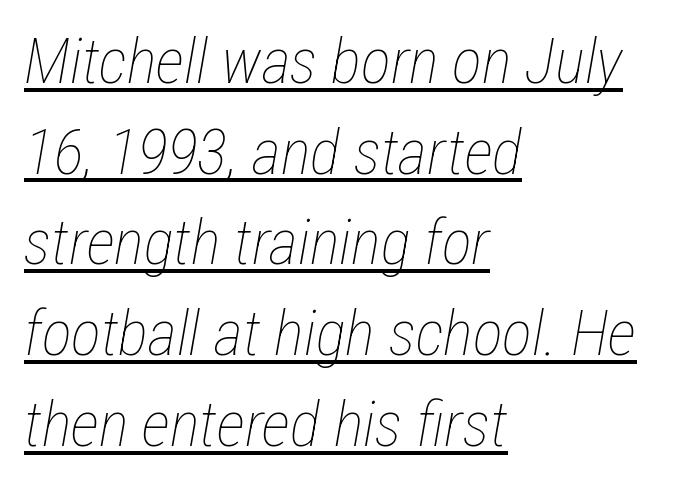
The specimen includes a rule beneath the text block's lines. The strokes are not fattened; the text isn't bold. This sample has the flowing, uneven cadence of proportional lettering. The space between consecutive lines is moderate.
